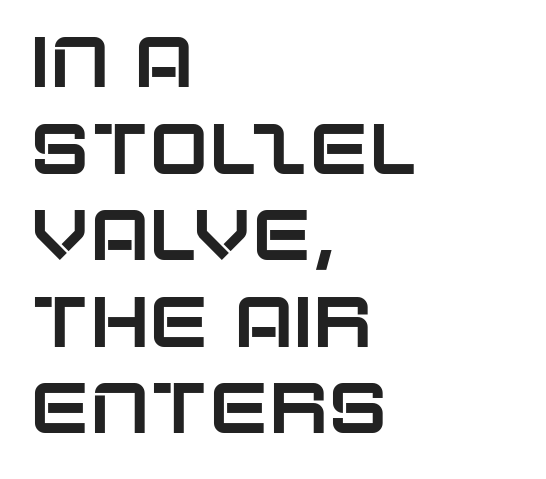
The area under the type is left untouched. Horizontal alignment here is leftward, the default for most running prose. This is the regular roman posture of the typeface. This sample has the flowing, uneven cadence of proportional lettering. A sans-serif font was chosen for this passage.
